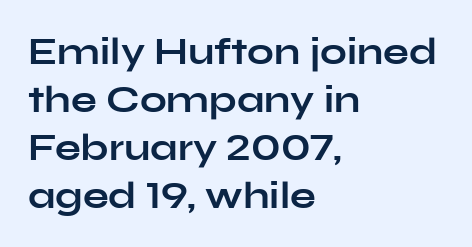
The image shows 38 px bold, wide sans-serif type, upright; set left-aligned, normal line spacing (1.26x), normal letter spacing, not underlined; low stroke contrast and a medium x-height.
